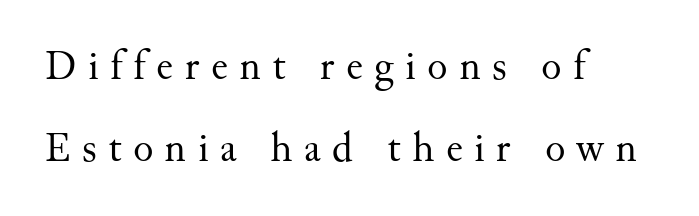
The image shows 42 px regular-weight serif type, upright; set left-aligned, loose line spacing (1.96x), unusually wide letter spacing (+0.27 em), not underlined; medium stroke contrast and a small x-height.
